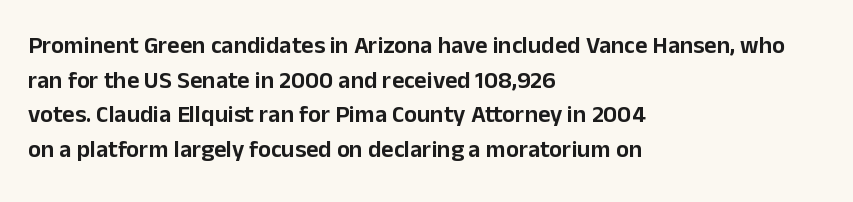
{"italic": "no", "underline": "no", "align": "left", "line_spacing": "normal", "line_spacing_ratio": 1.44, "letter_spacing": "normal", "letter_spacing_em": 0.0, "glyph_px": 24}
